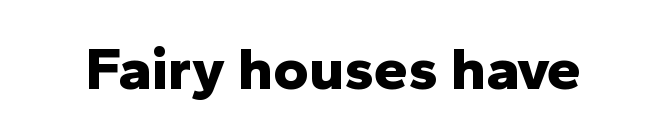
{"serif": "no", "italic": "no", "bold": "yes", "weight": "bold", "width": "normal", "stroke_contrast": "low", "x_height": "medium", "monospaced": "no", "underline": "no", "letter_spacing": "normal", "letter_spacing_em": 0.0, "glyph_px": 61}
